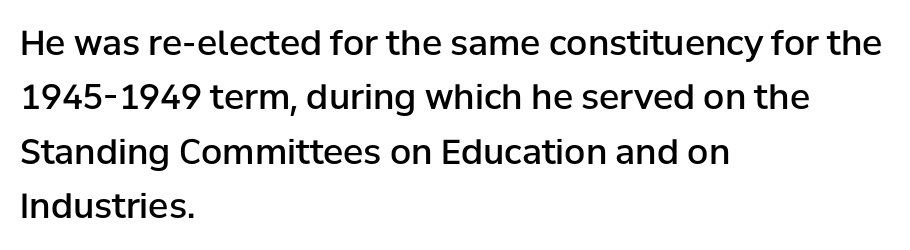
The image shows 34 px semibold sans-serif type, upright; set left-aligned, normal line spacing (1.6x), normal letter spacing, not underlined; low stroke contrast and a medium x-height.
